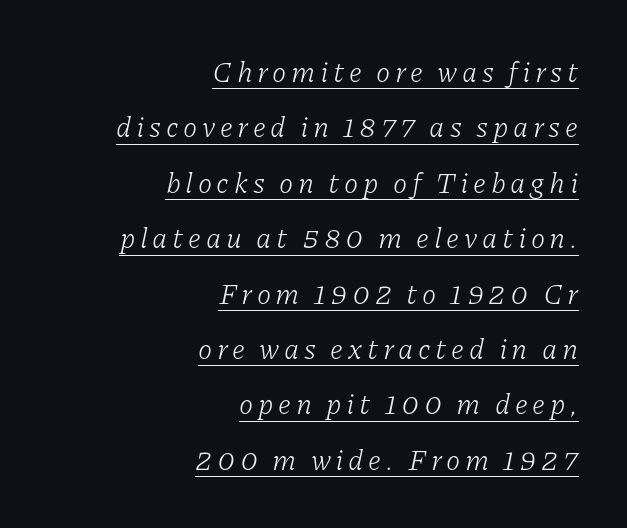
{"serif": "yes", "italic": "yes", "lean": "right", "slant_degrees": 11, "bold": "no", "weight": "light", "width": "normal", "stroke_contrast": "low", "x_height": "medium", "monospaced": "no", "underline": "yes", "align": "right", "line_spacing": "loose", "line_spacing_ratio": 1.91, "glyph_px": 29}
